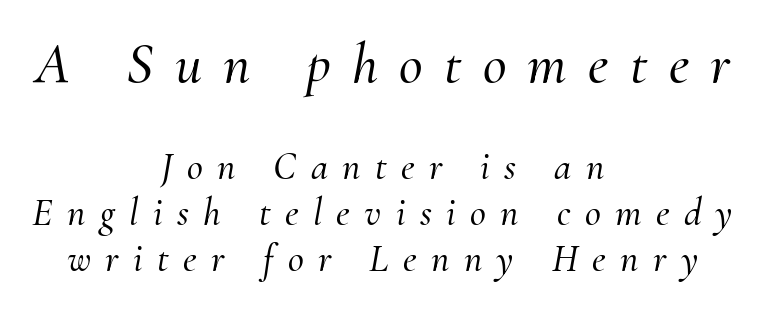
Q: Is the text italic (slanted)? A: Yes, it leans right by about 10 degrees.
Q: Is the typeface a serif or a sans-serif typeface? A: Serif.
Q: Is the text underlined? A: No.
Q: How is the paragraph aligned? A: Centered.
Q: Is the spacing between letters normal or unusually wide? A: Unusually wide.
Q: Which block of text is set in a larger size, the first (top) or the second (bottom)? A: The first (top) one.
Q: Width (condensed, normal, or wide)? A: Normal.
Q: Stroke contrast? A: Medium.
Q: x-height? A: Small.
Q: Monospaced? A: No.
